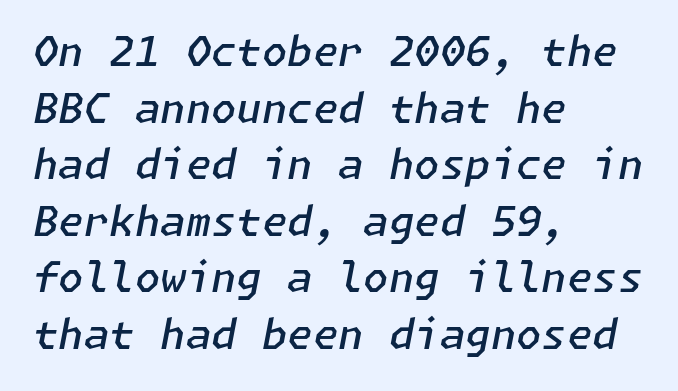
The image shows 41 px semibold type, italic (leaning right); set left-aligned, normal line spacing (1.38x), normal letter spacing, not underlined; low stroke contrast and a medium x-height.
